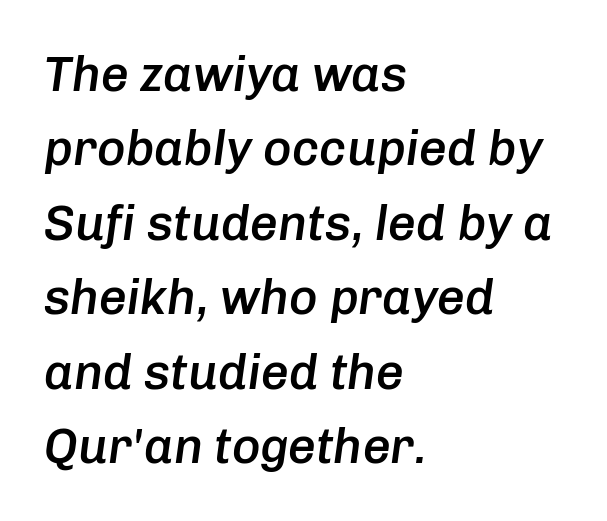
Q: Is the text bold? A: Semi-bold.
Q: Is the text italic (slanted)? A: Yes, it leans right by about 8 degrees.
Q: Is the text underlined? A: No.
Q: How is the paragraph aligned? A: Left-aligned.
Q: Is the spacing between letters normal or unusually wide? A: Normal.
Q: Is the spacing between lines tight, normal or loose? A: Normal.
Q: Width (condensed, normal, or wide)? A: Normal.
Q: Stroke contrast? A: Low.
Q: x-height? A: Medium.
Q: Monospaced? A: No.
